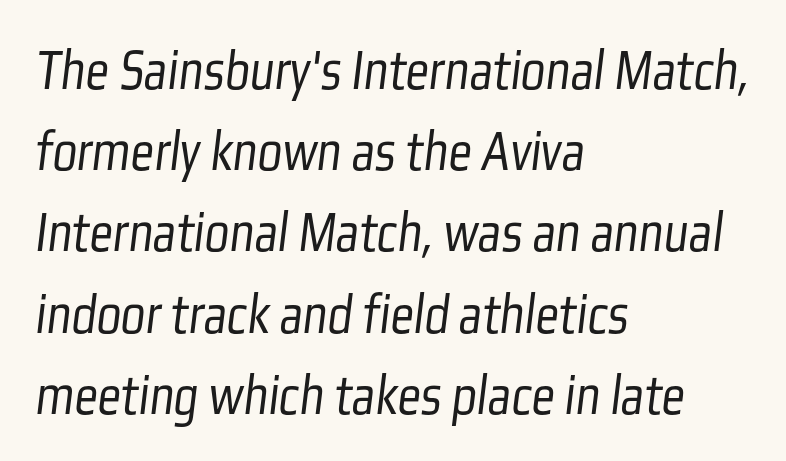
{"serif": "no", "bold": "no", "weight": "light", "width": "condensed", "stroke_contrast": "low", "x_height": "medium", "monospaced": "no", "underline": "no", "align": "left", "line_spacing": "normal", "line_spacing_ratio": 1.4, "letter_spacing": "normal", "letter_spacing_em": 0.0, "glyph_px": 58}
